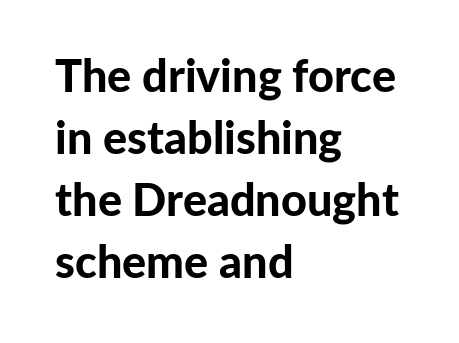
{"serif": "no", "italic": "no", "bold": "yes", "weight": "bold", "width": "normal", "stroke_contrast": "low", "x_height": "medium", "monospaced": "no", "underline": "no", "align": "left", "line_spacing": "normal", "line_spacing_ratio": 1.38, "letter_spacing": "normal", "letter_spacing_em": 0.0, "glyph_px": 45}
